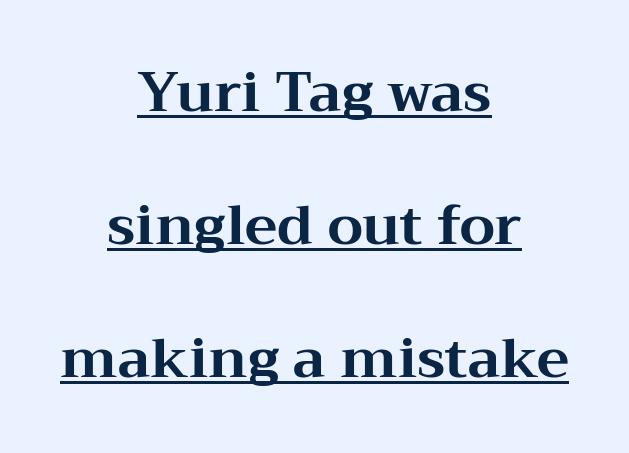
You could call the tracking neutral — neither tight nor loose. This sample carries an underscore along the baseline area. The type family on display is of the serif kind. Weight: bold.
